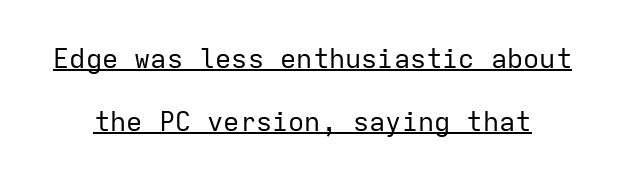
The image shows 27 px text type, upright; set loose line spacing (2.34x), normal letter spacing, underlined.
